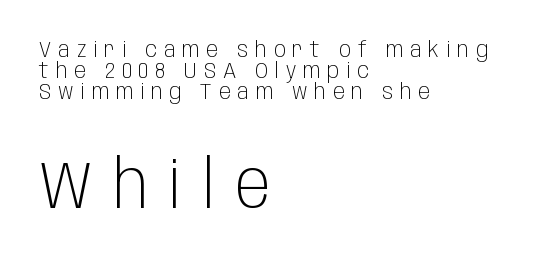
{"serif": "no", "italic": "no", "bold": "no", "weight": "light", "width": "condensed", "stroke_contrast": "low", "x_height": "large", "monospaced": "no", "underline": "no", "align": "left", "line_spacing": "tight", "line_spacing_ratio": 0.96, "letter_spacing": "wide", "letter_spacing_em": 0.31, "larger_block": "second", "size_ratio": 3.0, "glyph_px": 66}
